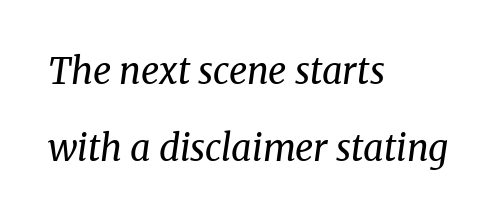
Q: Is the text bold? A: No.
Q: Is the text italic (slanted)? A: Yes, it leans right by about 8 degrees.
Q: Is the typeface a serif or a sans-serif typeface? A: Serif.
Q: Is the text underlined? A: No.
Q: How is the paragraph aligned? A: Left-aligned.
Q: Is the spacing between letters normal or unusually wide? A: Normal.
Q: Is the spacing between lines tight, normal or loose? A: Loose.
Q: Width (condensed, normal, or wide)? A: Normal.
Q: Stroke contrast? A: Medium.
Q: x-height? A: Medium.
Q: Monospaced? A: No.
